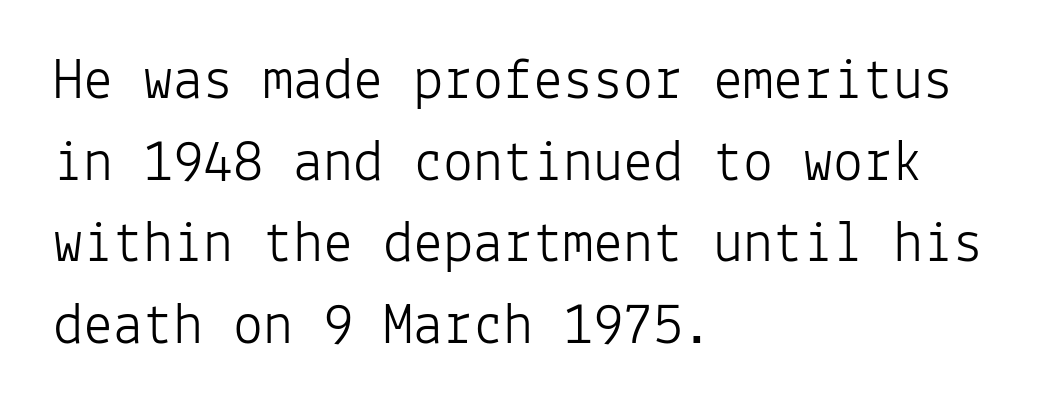
The image shows 60 px light sans-serif type, upright, monospaced; set left-aligned, normal line spacing (1.36x), normal letter spacing, not underlined; low stroke contrast and a medium x-height.
